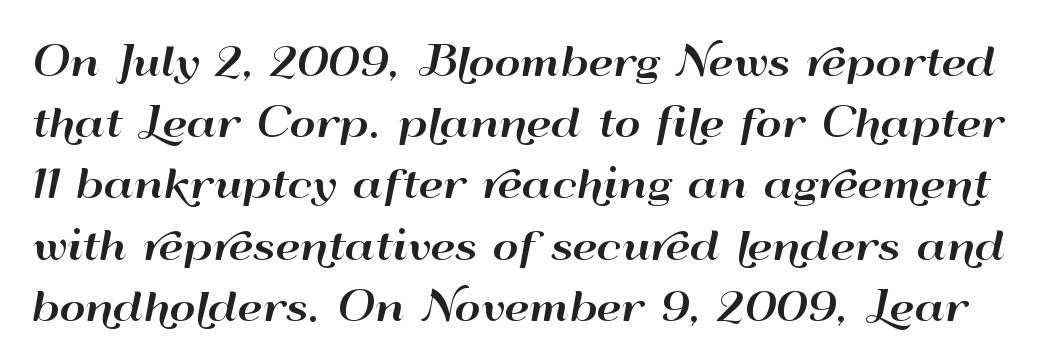
The image shows 40 px wide sans-serif type; set normal line spacing (1.53x), normal letter spacing, not underlined; high stroke contrast and a small x-height.
